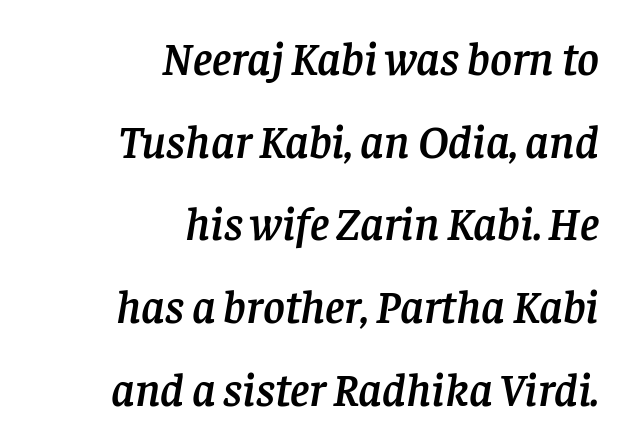
The image shows 47 px serif type, italic (leaning right); set right-aligned, line spacing 1.76x, normal letter spacing, not underlined; low stroke contrast and a large x-height.
